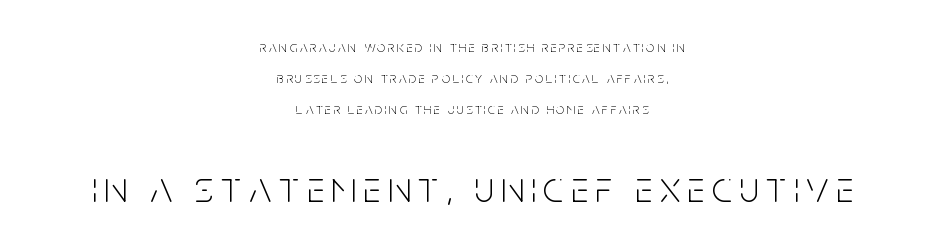
The image shows 44 px light, condensed sans-serif type, upright; set centered, loose line spacing (2.08x), not underlined; the second (bottom) block is 2.93x larger; low stroke contrast and a large x-height.
